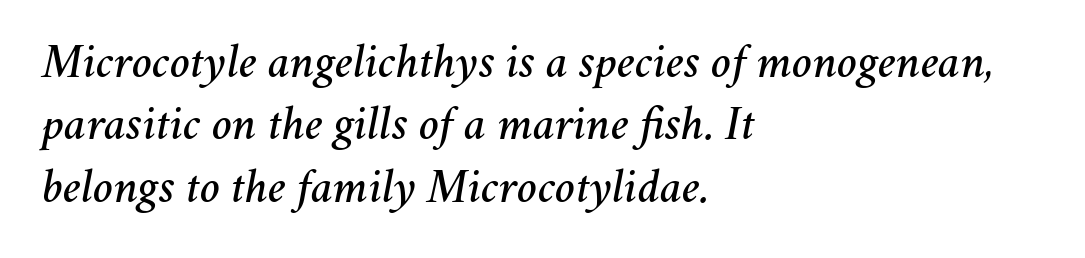
The space directly below the letters is spotless. If you drew a ruler down the left edge, every line would touch it. Nothing unusual about the tracking: characters are spaced as the font intends. The font's italic variant was chosen for this text.
